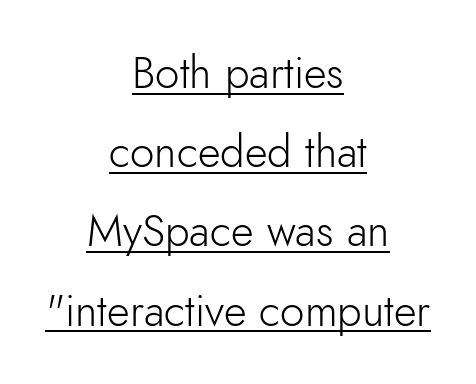
The image shows 44 px light sans-serif type, upright; set centered, line spacing 1.8x, normal letter spacing, underlined; low stroke contrast and a small x-height.
